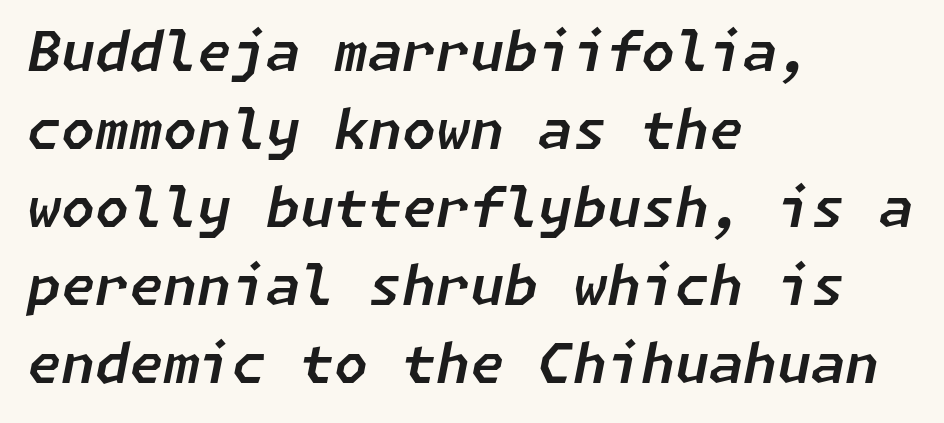
Reading down the block, your eye returns to a fixed left position each line. The face used here is rendered with its standard letterfit. Line spacing here is normal. When letters slant like this, we call the style italic. Underline: absent.
